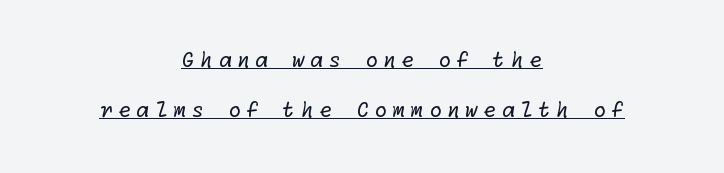
Q: Is the text bold? A: No.
Q: Is the text underlined? A: Yes.
Q: How is the paragraph aligned? A: Centered.
Q: Is the spacing between letters normal or unusually wide? A: Unusually wide.
Q: Is the spacing between lines tight, normal or loose? A: Loose.
